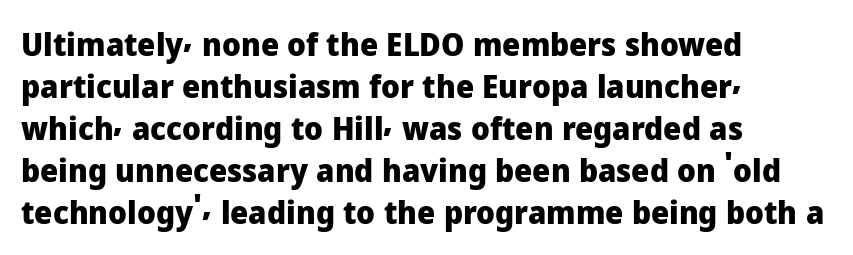
What stands out about the letter spacing? Nothing — it is the standard amount. The letters are bold, with thick, heavy strokes. Plain, unruled lines of type. Unlike a traditional serif, this face leaves its strokes unadorned.
